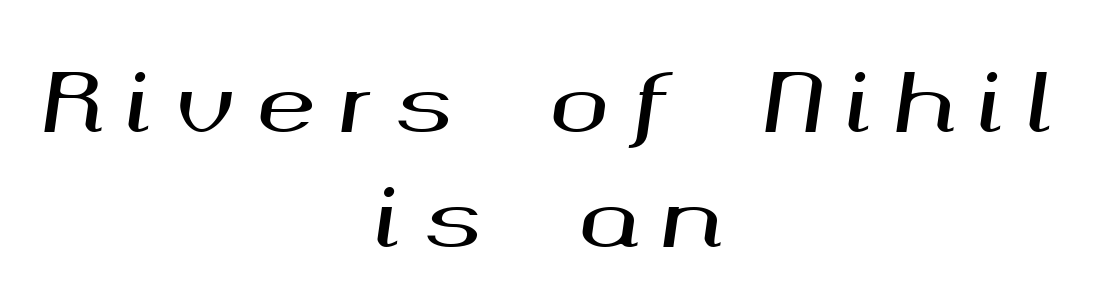
The image shows 80 px wide type, italic (leaning right); set centered, normal line spacing (1.44x), unusually wide letter spacing (+0.28 em), not underlined; medium stroke contrast and a medium x-height.
